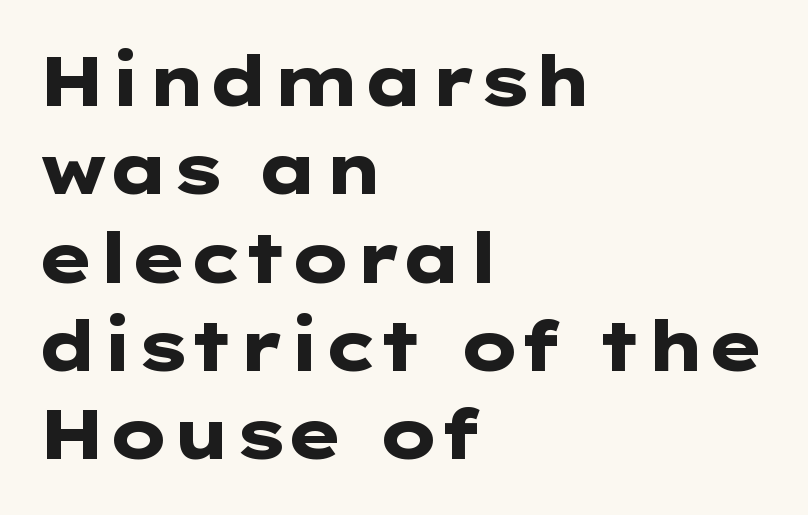
{"serif": "no", "italic": "no", "bold": "yes", "weight": "heavy", "width": "wide", "stroke_contrast": "low", "x_height": "medium", "underline": "no", "align": "left", "line_spacing": "normal", "line_spacing_ratio": 1.28, "letter_spacing": "normal", "letter_spacing_em": 0.0, "glyph_px": 69}
